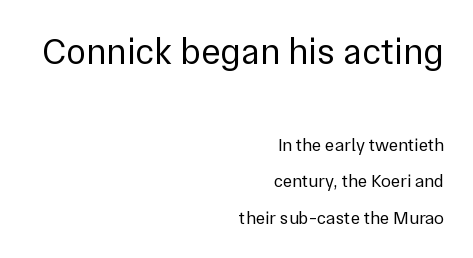
The paragraph has a hard right edge and a soft left edge. The letters advance in unequal steps, a hallmark of proportional type. Compared with a typical body face, this is equally light or lighter still. Default kerning and tracking; the words read as compact shapes. Quick note: not italic, upright. This layout puts the oversized block above and the modest block below.
